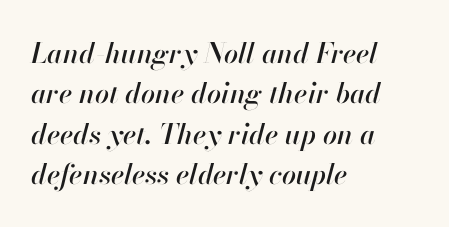
Q: Is the text italic (slanted)? A: Yes, it leans right by about 13 degrees.
Q: Is the text underlined? A: No.
Q: How is the paragraph aligned? A: Left-aligned.
Q: Is the spacing between letters normal or unusually wide? A: Normal.
Q: Is the spacing between lines tight, normal or loose? A: Normal.
Q: Width (condensed, normal, or wide)? A: Normal.
Q: Stroke contrast? A: High.
Q: x-height? A: Small.
Q: Monospaced? A: No.
